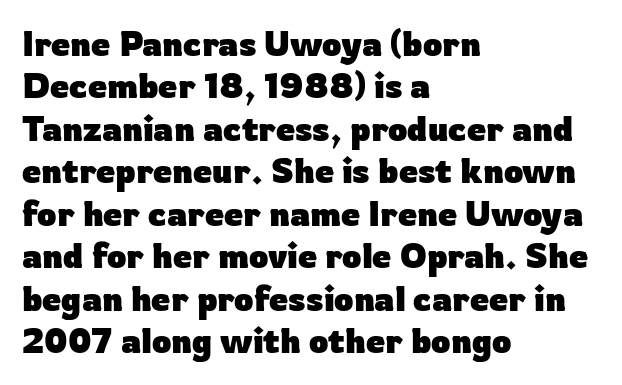
Do the characters align in a grid? No, the font is proportional. One-word summary of the alignment: left. Check under the words: just untouched page. In terms of letterform style, serifs are entirely absent.
